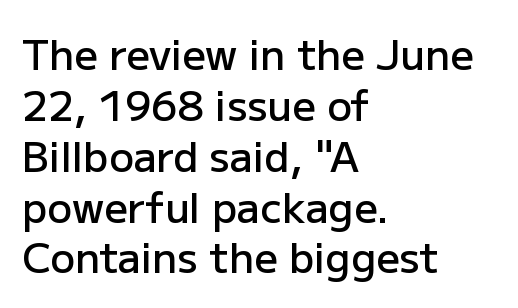
No extra tracking has been applied to these lines. Horizontally, the lines are justified to the leading edge only. Upright lettering throughout. The foot of each line stays bare and open. Set as a demibold, roughly 600 on the weight scale. Each letter's strokes conclude bluntly, with no projecting serifs.
